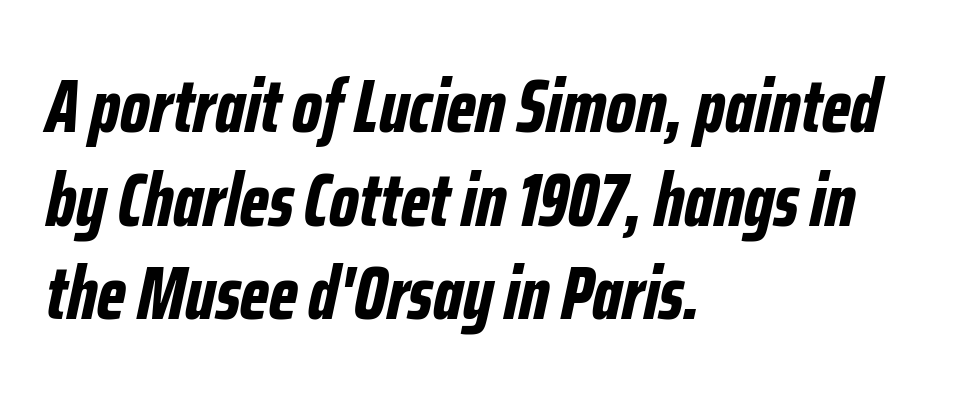
Q: Is the text bold? A: Yes.
Q: Is the text italic (slanted)? A: Yes, it leans right by about 12 degrees.
Q: Is the text underlined? A: No.
Q: How is the paragraph aligned? A: Left-aligned.
Q: Is the spacing between letters normal or unusually wide? A: Normal.
Q: Is the spacing between lines tight, normal or loose? A: Normal.
Q: Width (condensed, normal, or wide)? A: Condensed.
Q: Stroke contrast? A: Low.
Q: x-height? A: Medium.
Q: Monospaced? A: No.
